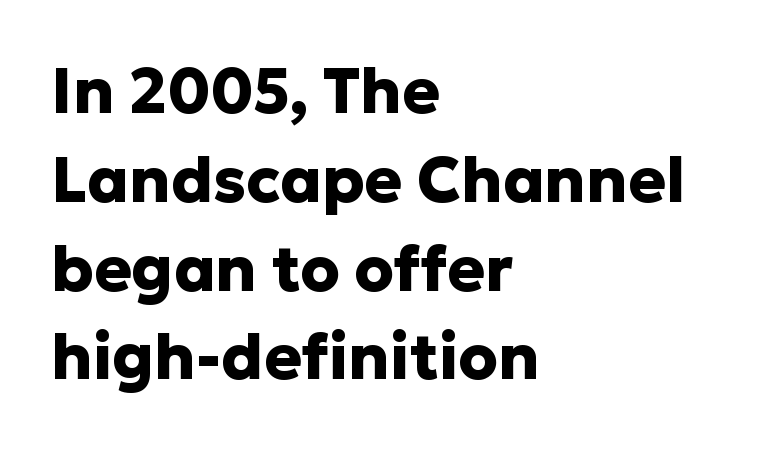
The image shows 63 px heavy sans-serif type, upright; set left-aligned, normal line spacing (1.41x), normal letter spacing, not underlined; low stroke contrast and a medium x-height.
